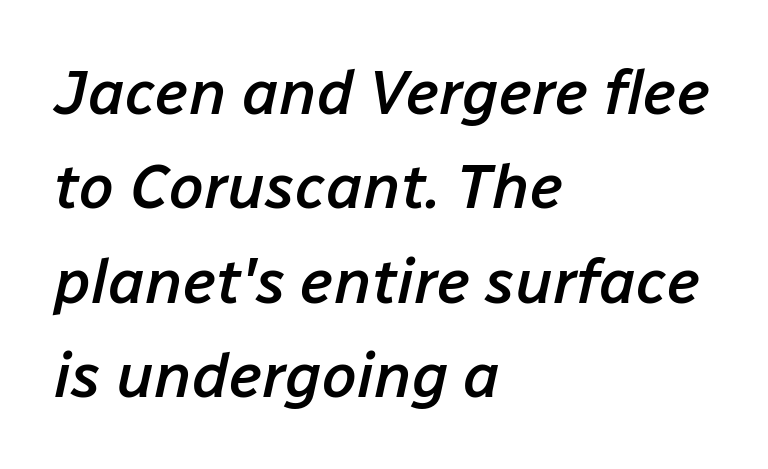
Character widths vary here, with narrow letters taking less room than wide ones. One glance says typical: line gaps are just what's usual. Observe the ordinary spacing: letters are neighbours, not strangers. Compared with an ordinary text face, these strokes are moderately heavier — a semibold.
